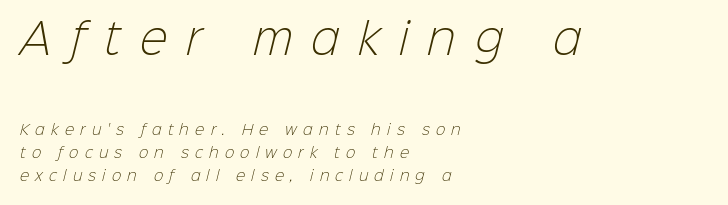
Students, observe: this is what conventionally led text looks like. Check where the strokes stop: nothing finishes them off — pure sans. Does the bottom block carry the larger type? No, the top block does. Here the designer chose a conventional face with non-uniform glyph widths.
